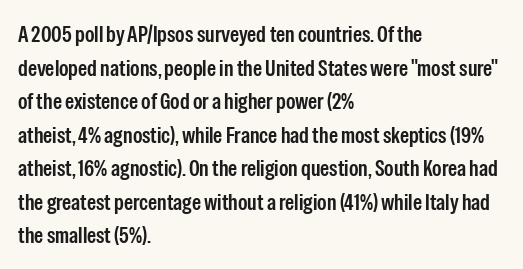
Q: Is the text bold? A: Semi-bold.
Q: Is the text italic (slanted)? A: No, it is upright.
Q: Is the text underlined? A: No.
Q: How is the paragraph aligned? A: Left-aligned.
Q: Is the spacing between letters normal or unusually wide? A: Normal.
Q: Is the spacing between lines tight, normal or loose? A: Normal.
